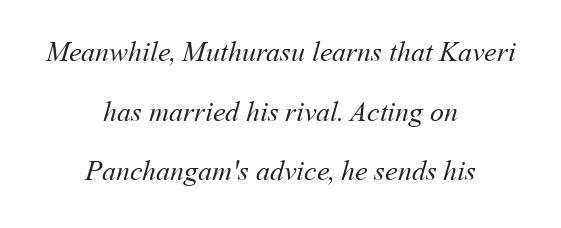
Lines of text with bare space underneath. The face used here is proportionally spaced, like ordinary book or web type. Here the glyphs are tracked normally, forming tight word shapes. The lines are quadded center. The line-height multiplier appears high, well above default.
